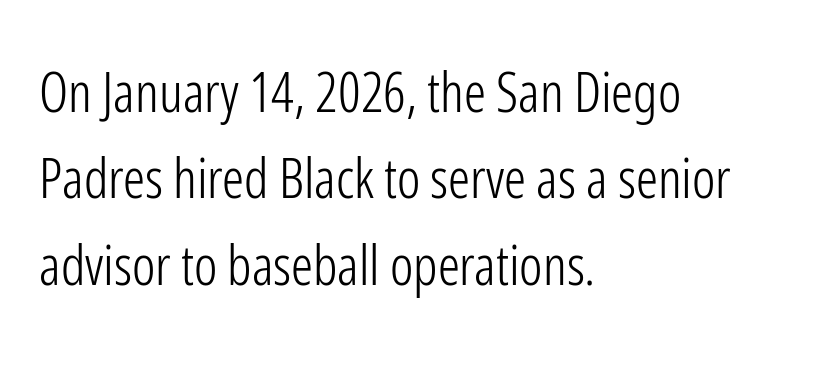
The face used here is proportionally spaced, like ordinary book or web type. Compared with typical body copy, the letter spacing here is the same. In terms of posture, this sample is upright. Stem width sits at or under what a default text font uses. Every row of glyphs begins at an identical x-position on the left.
